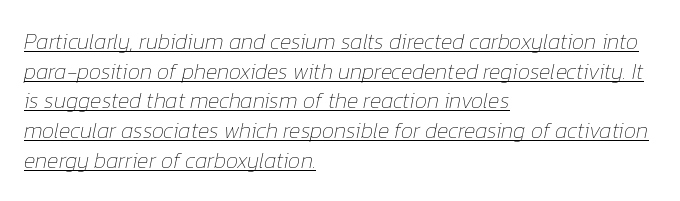
{"italic": "yes", "lean": "right", "slant_degrees": 12, "bold": "no", "underline": "yes", "align": "left", "line_spacing": "normal", "line_spacing_ratio": 1.35, "letter_spacing": "normal", "letter_spacing_em": 0.0, "glyph_px": 22}
